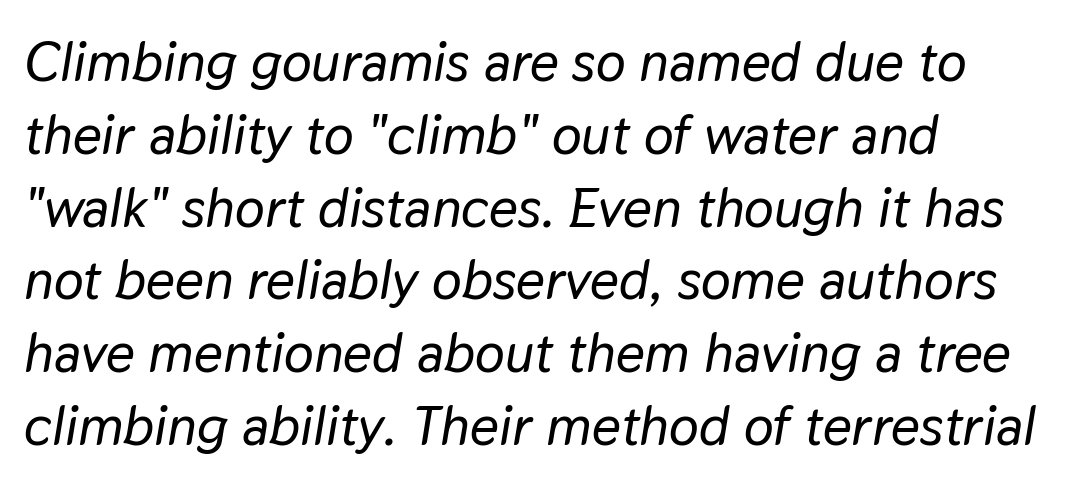
The image shows 56 px text type, italic (leaning right); set left-aligned, normal line spacing (1.3x), normal letter spacing, not underlined; low stroke contrast and a medium x-height.
